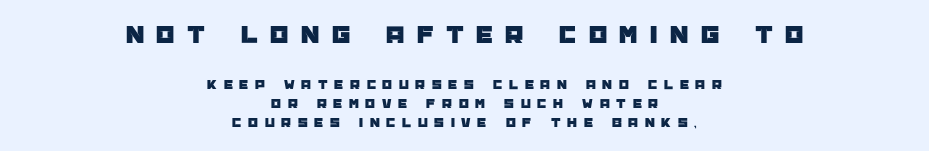
Line starts and ends both wander, symmetrically. Every character sits straight up, as roman type does. The face used here appears at its bigger size in the upper chunk. The passage shown has open, widely tracked lettering throughout.
